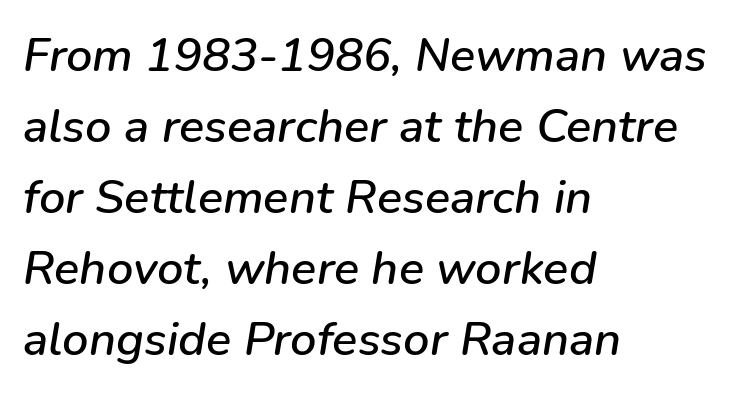
The image shows 47 px text type, italic (leaning right); set left-aligned, normal line spacing (1.51x), normal letter spacing, not underlined; low stroke contrast and a medium x-height.
